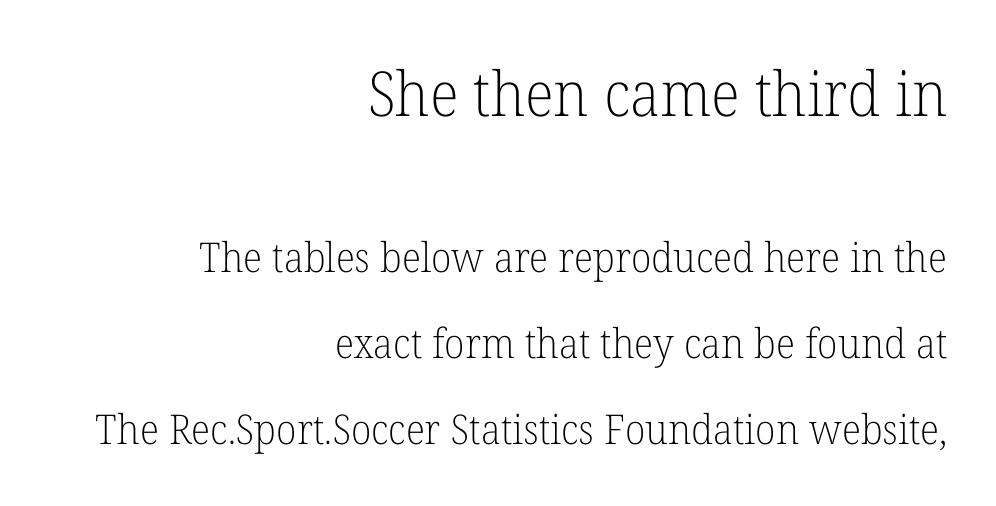
{"serif": "yes", "italic": "no", "bold": "no", "weight": "light", "width": "normal", "stroke_contrast": "low", "x_height": "medium", "monospaced": "no", "underline": "no", "align": "right", "line_spacing": "loose", "line_spacing_ratio": 2.09, "letter_spacing": "normal", "letter_spacing_em": 0.0, "larger_block": "first", "size_ratio": 1.51, "glyph_px": 62}
